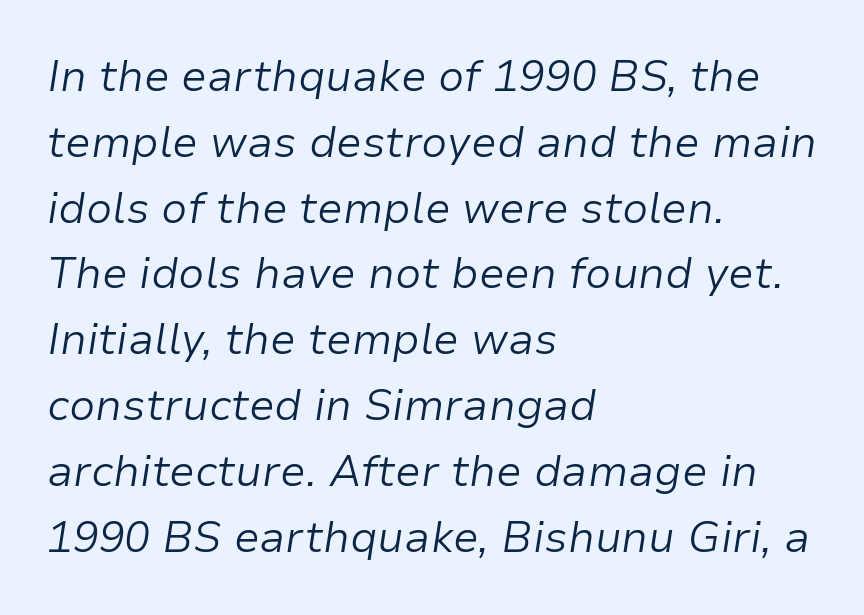
In terms of letterspacing, this is plain default setting. You could not count columns in this text — the font is proportionally spaced. The paragraph shown leans on its left margin. These lines were composed using italics. Descenders are the only things crossing below the line.
